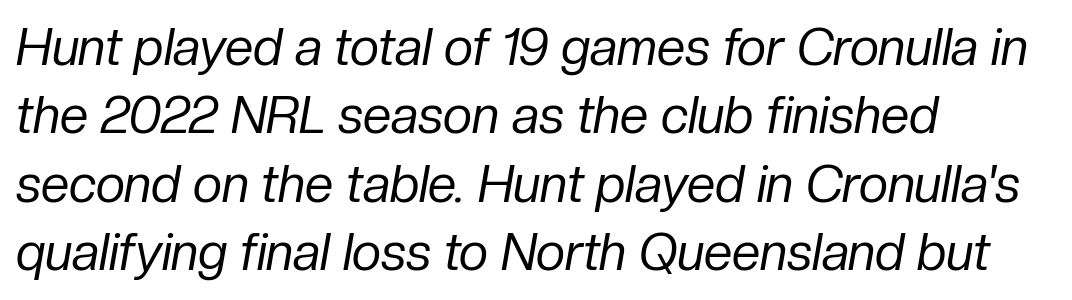
Q: Is the text bold? A: No.
Q: Is the text italic (slanted)? A: Yes, it leans right by about 10 degrees.
Q: Is the text underlined? A: No.
Q: How is the paragraph aligned? A: Left-aligned.
Q: Is the spacing between letters normal or unusually wide? A: Normal.
Q: Is the spacing between lines tight, normal or loose? A: Normal.
Q: Width (condensed, normal, or wide)? A: Normal.
Q: Stroke contrast? A: Low.
Q: x-height? A: Medium.
Q: Monospaced? A: No.
